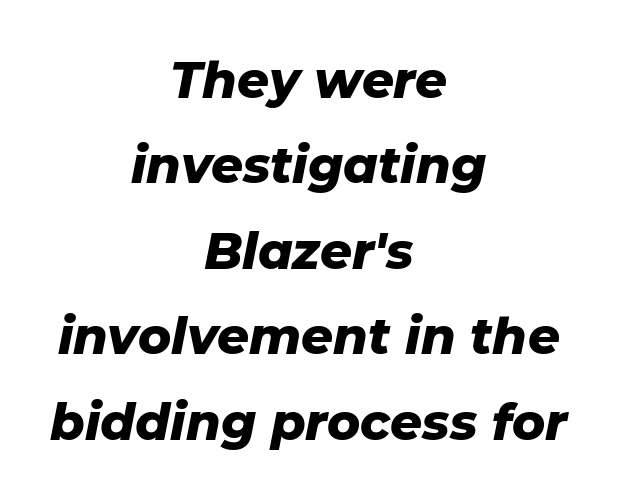
The image shows 50 px heavy type, italic (leaning right); set centered, line spacing 1.71x, normal letter spacing, not underlined; low stroke contrast and a medium x-height.
